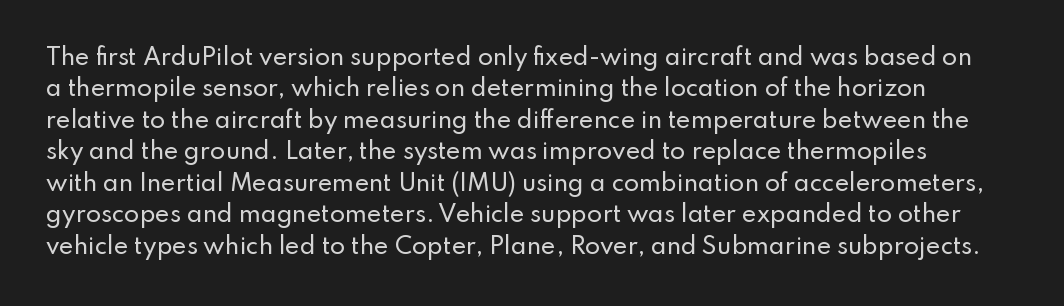
Underline: absent. The typography opts for an upright posture over an oblique one. Does extra space separate the letters? No, they use regular spacing. Vertically, the passage feels balanced, rows spaced as you'd expect.
